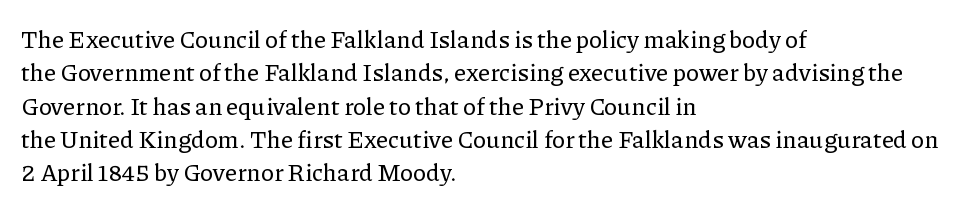
{"italic": "no", "underline": "no", "align": "left", "line_spacing": "normal", "line_spacing_ratio": 1.39, "letter_spacing": "normal", "letter_spacing_em": 0.0, "glyph_px": 24}
